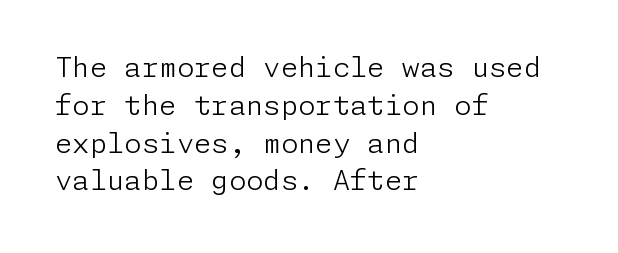
Q: Is the text bold? A: No.
Q: Is the text italic (slanted)? A: No, it is upright.
Q: Is the typeface a serif or a sans-serif typeface? A: Sans-serif.
Q: Is the text underlined? A: No.
Q: How is the paragraph aligned? A: Left-aligned.
Q: Is the spacing between letters normal or unusually wide? A: Normal.
Q: Is the spacing between lines tight, normal or loose? A: Normal.
Q: Width (condensed, normal, or wide)? A: Normal.
Q: Stroke contrast? A: Low.
Q: x-height? A: Medium.
